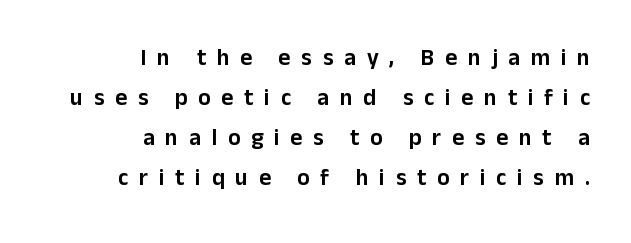
{"italic": "no", "underline": "no", "align": "right", "line_spacing_ratio": 1.74, "letter_spacing": "wide", "letter_spacing_em": 0.47, "glyph_px": 23}
